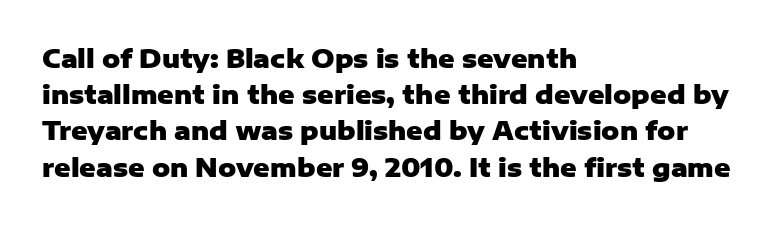
Q: Is the text bold? A: Yes.
Q: Is the text italic (slanted)? A: No, it is upright.
Q: Is the text underlined? A: No.
Q: How is the paragraph aligned? A: Left-aligned.
Q: Is the spacing between letters normal or unusually wide? A: Normal.
Q: Is the spacing between lines tight, normal or loose? A: Normal.
